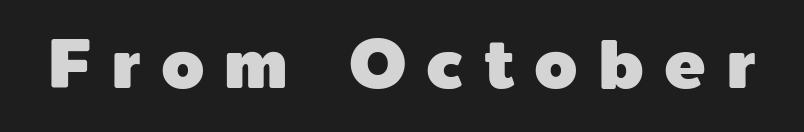
Q: Is the text italic (slanted)? A: No, it is upright.
Q: Is the typeface a serif or a sans-serif typeface? A: Sans-serif.
Q: Is the text underlined? A: No.
Q: Is the spacing between letters normal or unusually wide? A: Unusually wide.
Q: Width (condensed, normal, or wide)? A: Normal.
Q: x-height? A: Medium.
Q: Monospaced? A: No.
